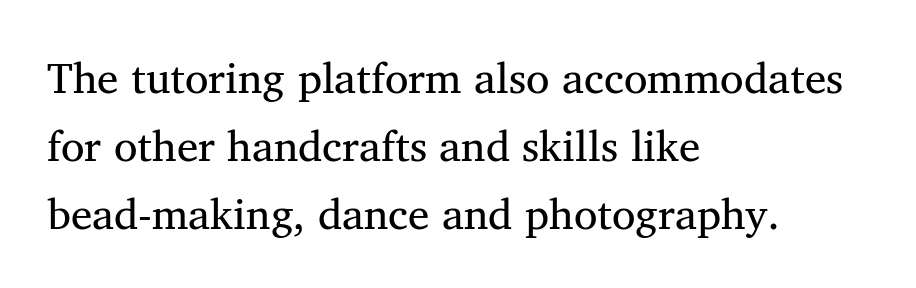
The letters advance in unequal steps, a hallmark of proportional type. Decoration check: the copy has no underline. The lines sit at an ordinary, default distance from one another. Font category for this specimen: serif.
